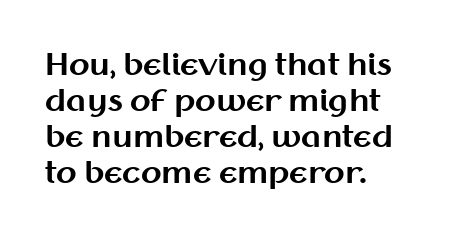
The passage shown is typeset with a sans-serif family. Look at the tracking — it's just the regular setting, nothing added. These lines were composed using upright roman letters. The setting favours the left margin, as ordinary paragraphs usually do.
